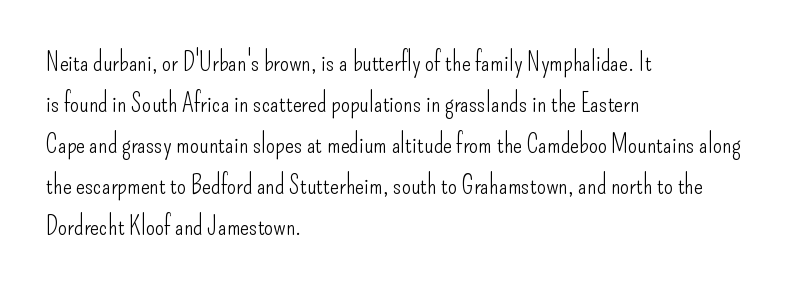
The words here are not underlined. Unbolded letterforms with no extra heft. Quick note: interline space is typical. These lines stack with their left ends in a neat column. Ordinary non-slanted type is in use. Here the glyphs are tracked normally, forming tight word shapes.
